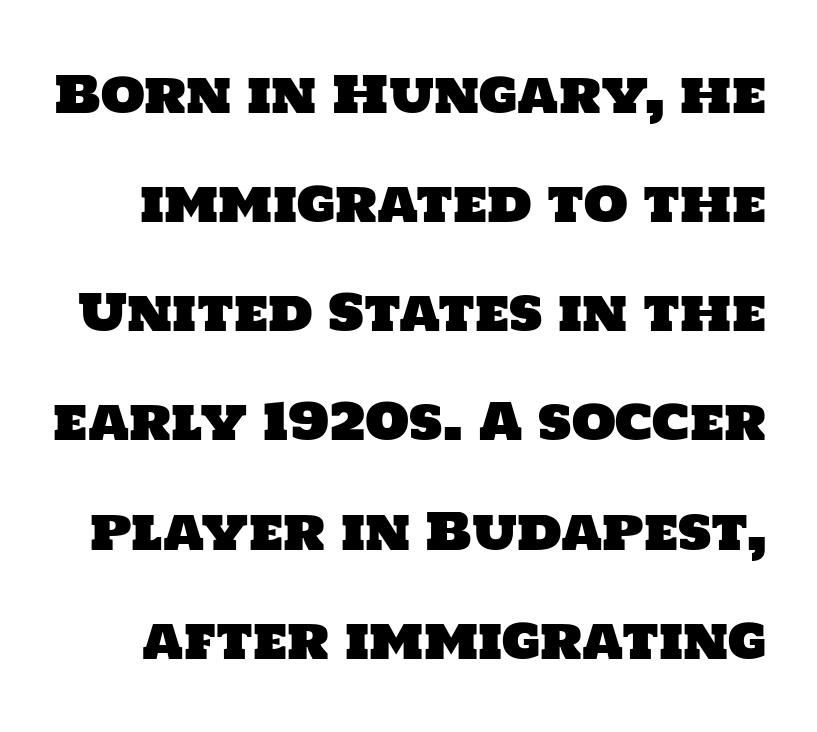
These lines are rendered in a variable-pitch font. In terms of leading, this rendering errs on the spacious side. Are there feet on the stems? There aren't — it's a sans. Anything drawn beneath the words? Only blank space. The rendering keeps characters at their native spacing.
